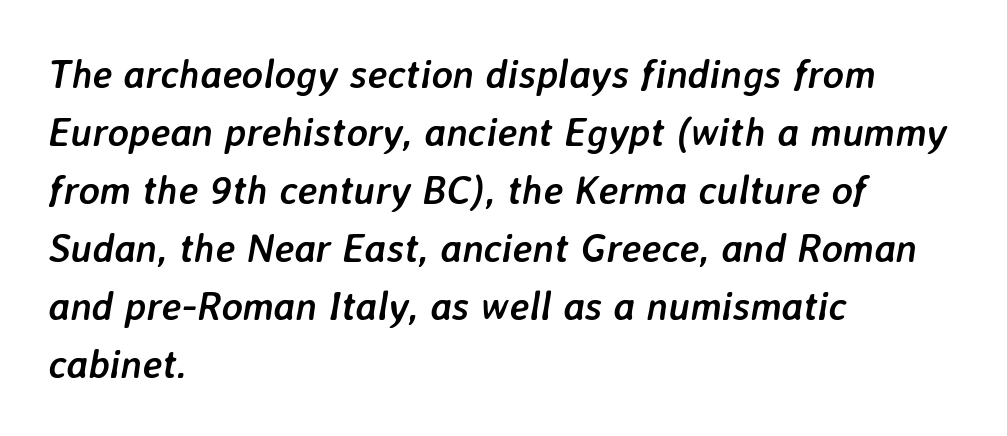
{"italic": "yes", "lean": "right", "slant_degrees": 7, "bold": "yes", "weight": "semibold", "width": "normal", "stroke_contrast": "low", "x_height": "medium", "monospaced": "no", "underline": "no", "align": "left", "line_spacing": "normal", "line_spacing_ratio": 1.45, "letter_spacing": "normal", "letter_spacing_em": 0.0, "glyph_px": 40}
